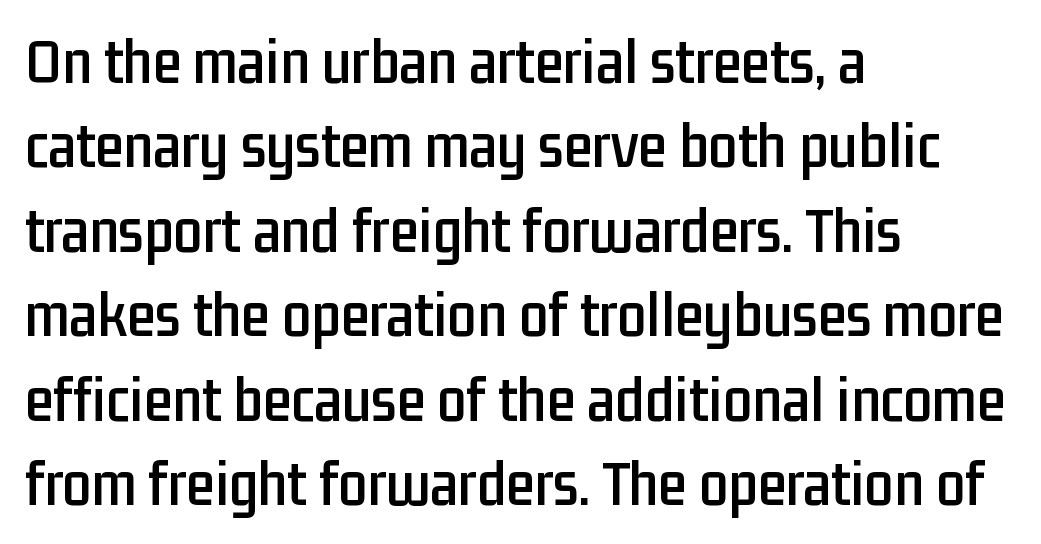
Every row of glyphs begins at an identical x-position on the left. The tracking reads as untouched default to a designer's eye. The typography opts for an upright posture over an oblique one. Horizontal bands of white between lines are of average thickness.
